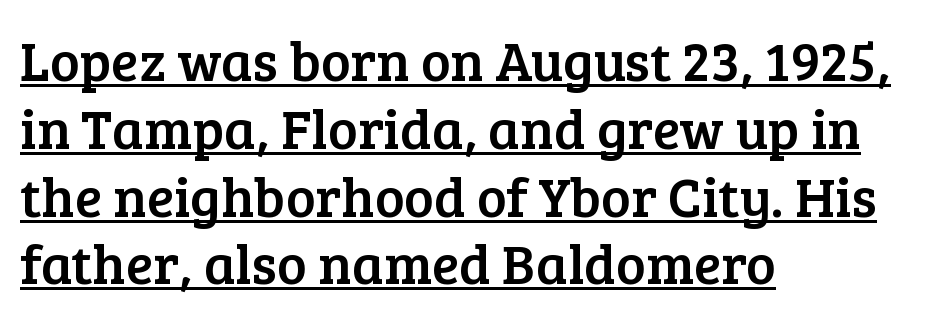
The image shows 56 px serif type, upright; set left-aligned, line spacing 1.21x, normal letter spacing, underlined; low stroke contrast and a medium x-height.
